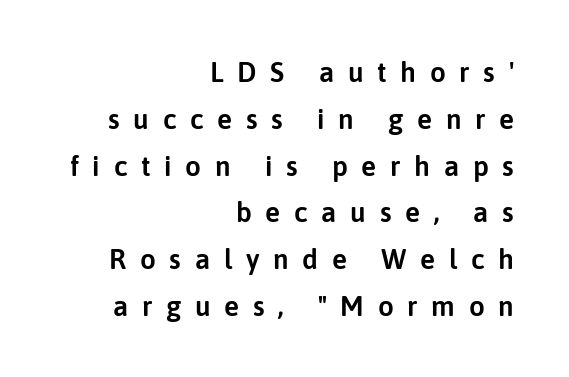
{"serif": "no", "italic": "no", "width": "normal", "stroke_contrast": "low", "x_height": "medium", "monospaced": "no", "underline": "no", "align": "right", "line_spacing": "normal", "line_spacing_ratio": 1.67, "letter_spacing": "wide", "letter_spacing_em": 0.49, "glyph_px": 28}
